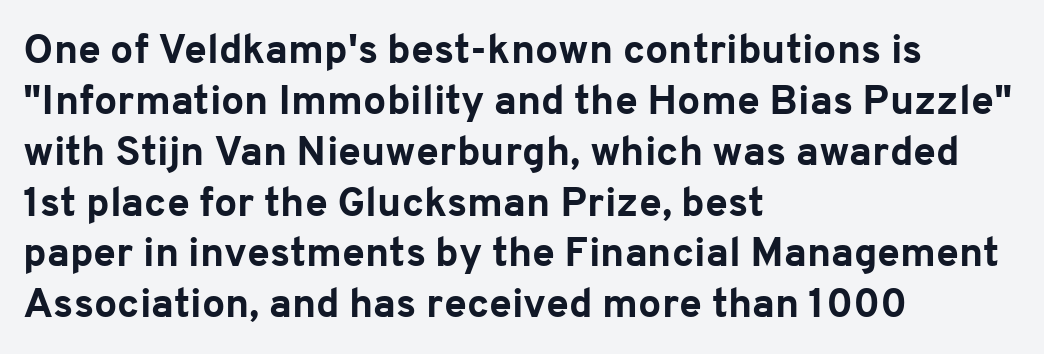
The image shows 41 px bold sans-serif type, upright; set left-aligned, line spacing 1.24x, normal letter spacing, not underlined; low stroke contrast and a medium x-height.
